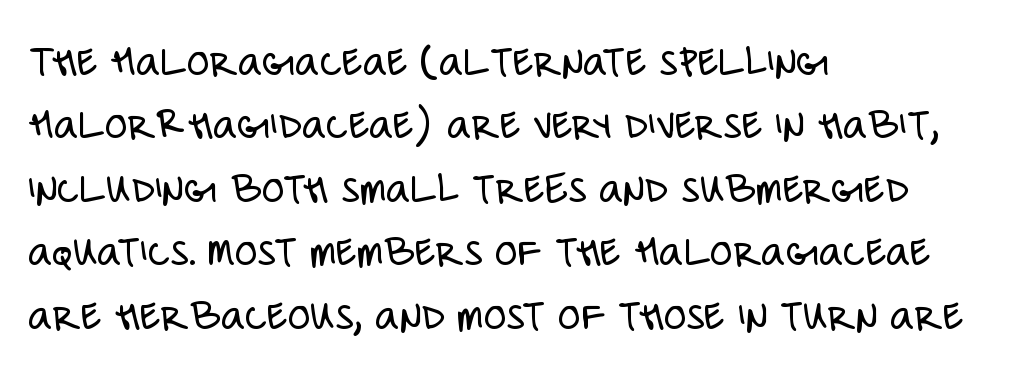
Honestly, the row spacing looks completely unremarkable. Think of a printed novel: that variable character pitch is what you see here. Left-aligned paragraph, ragged on the right. Unlike a traditional serif, this face leaves its strokes unadorned. The zone under the glyphs is completely vacant. Weight: regular or lighter.
